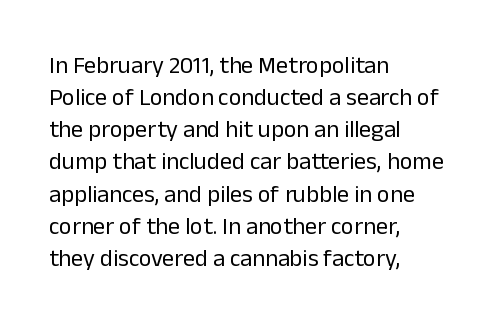
Q: Is the text bold? A: No.
Q: Is the text italic (slanted)? A: No, it is upright.
Q: Is the text underlined? A: No.
Q: How is the paragraph aligned? A: Left-aligned.
Q: Is the spacing between letters normal or unusually wide? A: Normal.
Q: Is the spacing between lines tight, normal or loose? A: Normal.
